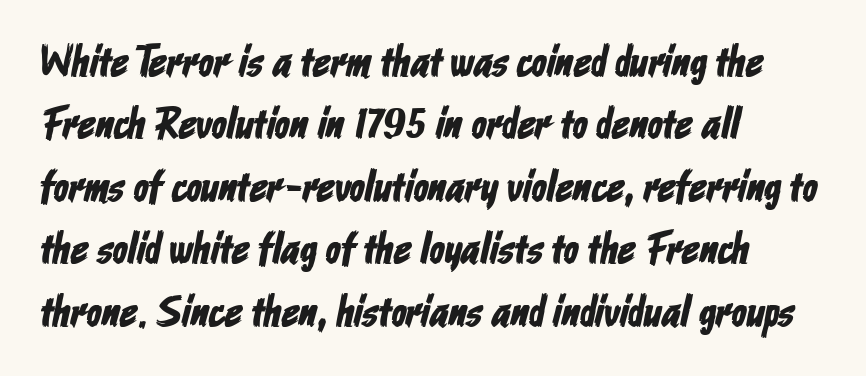
Line beginnings align vertically; line endings do not. The font family rendered here belongs to the sans-serif group. These lines are rendered in a variable-pitch font. Beneath every word, the page is bare. Spacing between characters is what you'd get straight out of the box. Regular leading.
